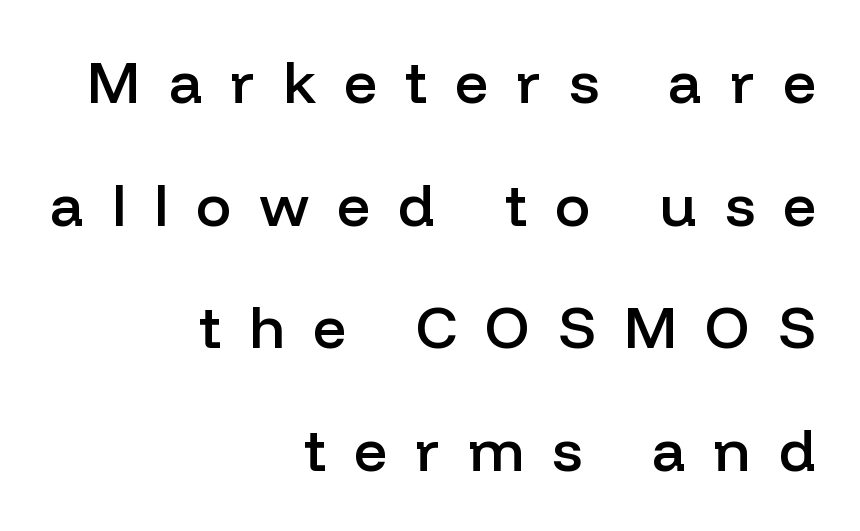
Q: Is the text bold? A: Semi-bold.
Q: Is the text italic (slanted)? A: No, it is upright.
Q: Is the typeface a serif or a sans-serif typeface? A: Sans-serif.
Q: Is the text underlined? A: No.
Q: How is the paragraph aligned? A: Right-aligned.
Q: Is the spacing between letters normal or unusually wide? A: Unusually wide.
Q: Is the spacing between lines tight, normal or loose? A: Loose.
Q: Width (condensed, normal, or wide)? A: Normal.
Q: Stroke contrast? A: Low.
Q: x-height? A: Medium.
Q: Monospaced? A: No.
